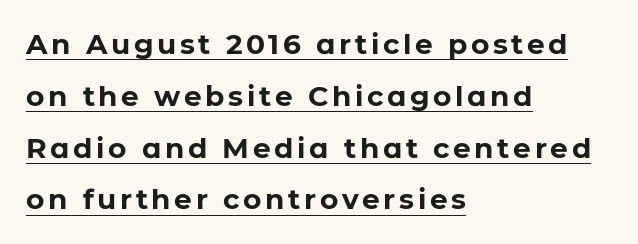
Q: Is the text bold? A: Yes.
Q: Is the text italic (slanted)? A: No, it is upright.
Q: Is the typeface a serif or a sans-serif typeface? A: Sans-serif.
Q: Is the text underlined? A: Yes.
Q: How is the paragraph aligned? A: Left-aligned.
Q: Width (condensed, normal, or wide)? A: Normal.
Q: Stroke contrast? A: Low.
Q: x-height? A: Medium.
Q: Monospaced? A: No.
